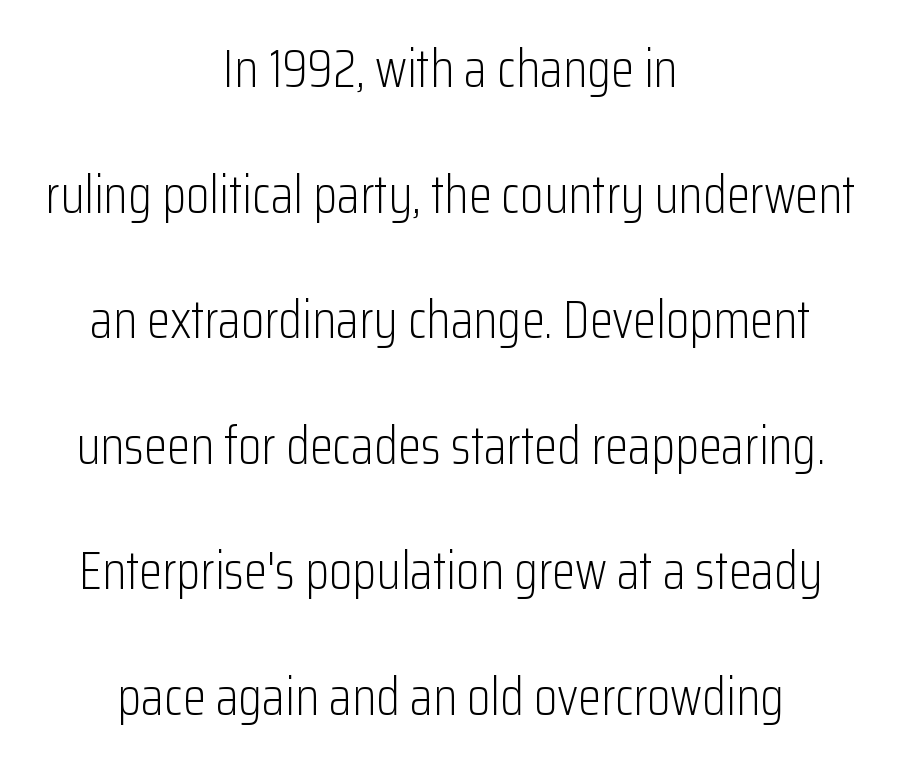
Widely set lines give the paragraph a tall, airy silhouette. How are the letters spaced? Ordinarily, with no added tracking. This reads as an unemphasized weight, regular at the heaviest. Proportional: the letters do not fall into vertical columns.
